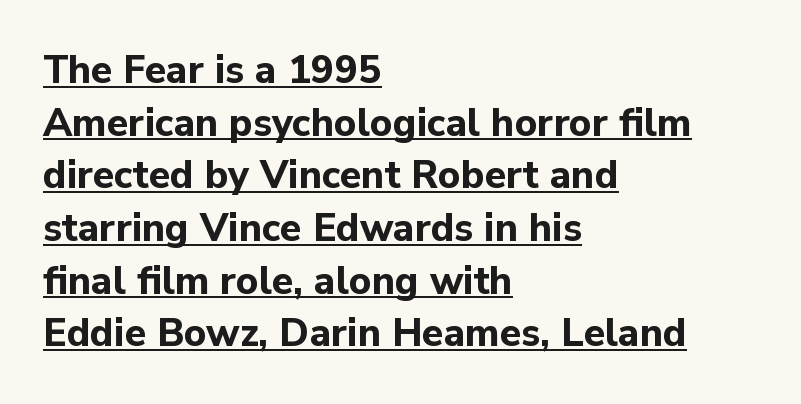
{"serif": "no", "italic": "no", "bold": "yes", "weight": "bold", "width": "normal", "stroke_contrast": "low", "x_height": "medium", "monospaced": "no", "underline": "yes", "align": "left", "line_spacing": "normal", "line_spacing_ratio": 1.35, "letter_spacing": "normal", "letter_spacing_em": 0.0, "glyph_px": 39}
